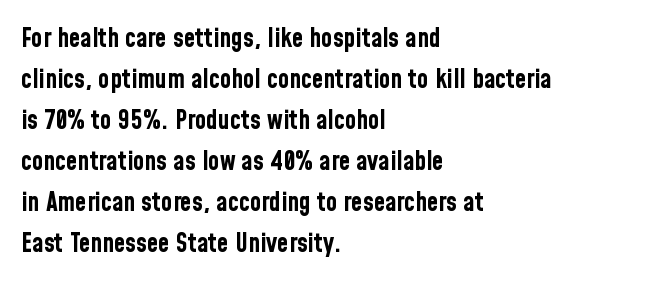
{"italic": "no", "bold": "yes", "underline": "no", "align": "left", "line_spacing": "normal", "line_spacing_ratio": 1.58, "letter_spacing": "normal", "letter_spacing_em": 0.0, "glyph_px": 26}
